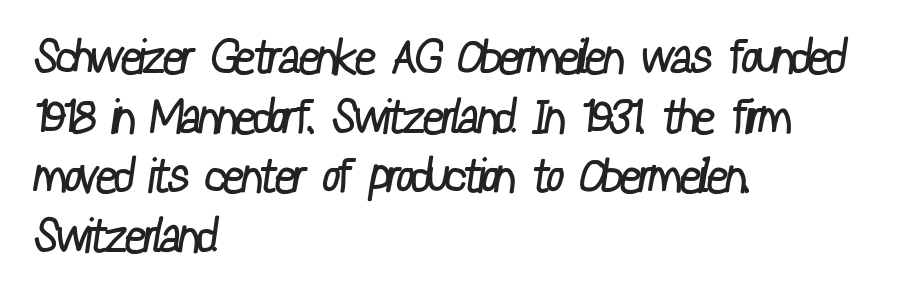
Q: Is the text bold? A: No.
Q: Is the typeface a serif or a sans-serif typeface? A: Sans-serif.
Q: Is the text underlined? A: No.
Q: How is the paragraph aligned? A: Left-aligned.
Q: Is the spacing between letters normal or unusually wide? A: Normal.
Q: Is the spacing between lines tight, normal or loose? A: Normal.
Q: Width (condensed, normal, or wide)? A: Condensed.
Q: Stroke contrast? A: Low.
Q: x-height? A: Medium.
Q: Monospaced? A: No.
